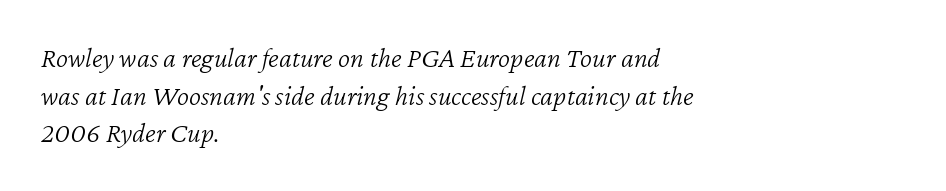
Q: Is the text bold? A: No.
Q: Is the text italic (slanted)? A: Yes, it leans right by about 12 degrees.
Q: Is the text underlined? A: No.
Q: How is the paragraph aligned? A: Left-aligned.
Q: Is the spacing between letters normal or unusually wide? A: Normal.
Q: Is the spacing between lines tight, normal or loose? A: Normal.
Q: Width (condensed, normal, or wide)? A: Normal.
Q: Stroke contrast? A: Low.
Q: x-height? A: Medium.
Q: Monospaced? A: No.
